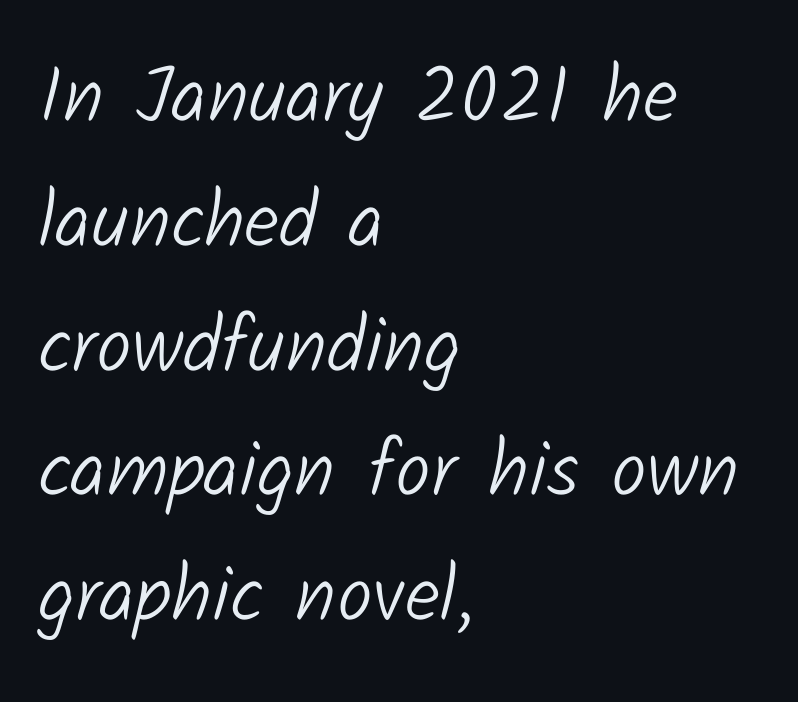
{"serif": "no", "bold": "no", "weight": "light", "width": "normal", "stroke_contrast": "low", "x_height": "medium", "monospaced": "no", "underline": "no", "align": "left", "line_spacing": "normal", "line_spacing_ratio": 1.58, "letter_spacing": "normal", "letter_spacing_em": 0.0, "glyph_px": 79}
